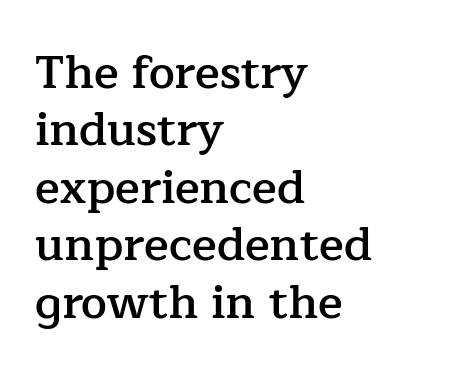
Summary of vertical rhythm: regular, with standard interline spacing. Looks like regular typesetting: each glyph gets only the width it needs. No extra tracking has been applied to these lines. The ragged edge is on the right, which tells us the setting is flush left.
